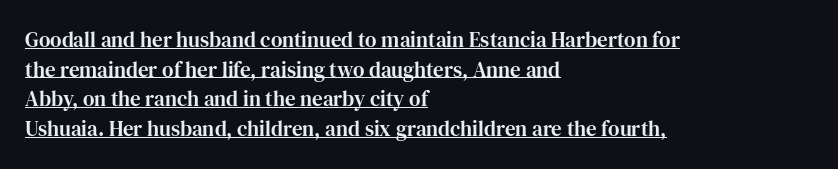
The image shows 21 px text type, upright; set left-aligned, normal line spacing (1.41x), normal letter spacing, underlined.
